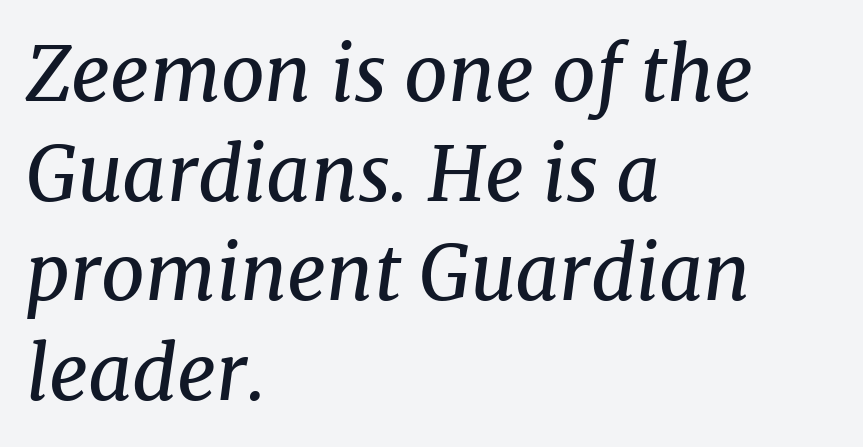
{"serif": "yes", "italic": "yes", "lean": "right", "slant_degrees": 8, "bold": "no", "weight": "regular", "width": "normal", "stroke_contrast": "medium", "x_height": "medium", "monospaced": "no", "underline": "no", "align": "left", "line_spacing": "normal", "line_spacing_ratio": 1.31, "letter_spacing": "normal", "letter_spacing_em": 0.0, "glyph_px": 76}
